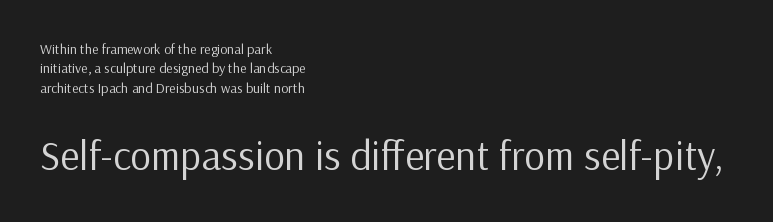
{"serif": "no", "italic": "no", "bold": "no", "weight": "regular", "width": "normal", "stroke_contrast": "low", "x_height": "medium", "monospaced": "no", "underline": "no", "align": "left", "line_spacing": "normal", "line_spacing_ratio": 1.39, "letter_spacing": "normal", "letter_spacing_em": 0.0, "larger_block": "second", "size_ratio": 2.93, "glyph_px": 41}
